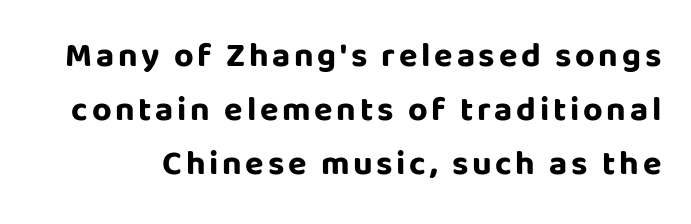
Spacing verdict: proportional, widths tailored to each character. The strip under each line holds only bare page. Chunky letters — that's bold for sure. No feet cap the strokes, marking this as sans-serif type.
